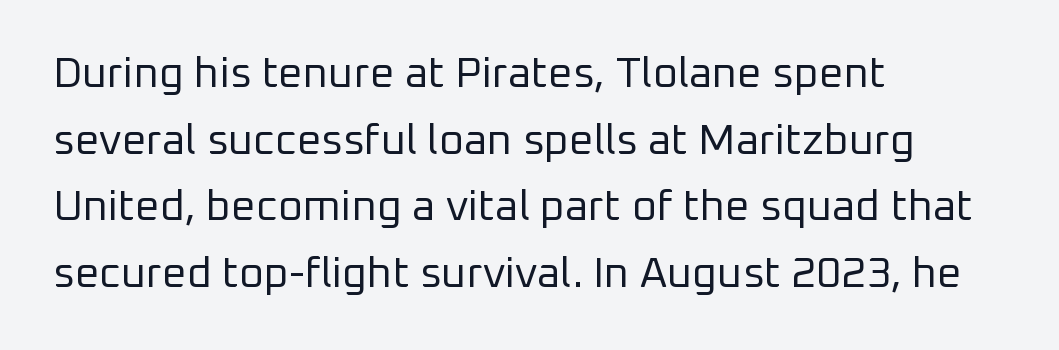
Nothing sits at the stroke ends, so this counts as sans-serif. The letters advance in unequal steps, a hallmark of proportional type. Here the glyphs are tracked normally, forming tight word shapes. The lettering stays uniformly vertical, giving the passage a roman look. The face looks like a standard text weight, possibly lighter. This rendering uses left alignment, leaving the right contour irregular.
